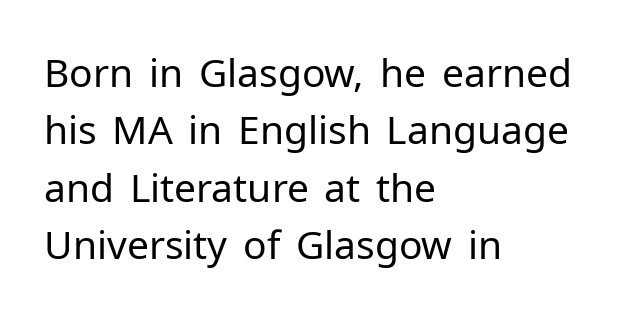
The image shows 39 px regular-weight sans-serif type, upright; set left-aligned, normal line spacing (1.47x), normal letter spacing, not underlined; low stroke contrast and a medium x-height.
